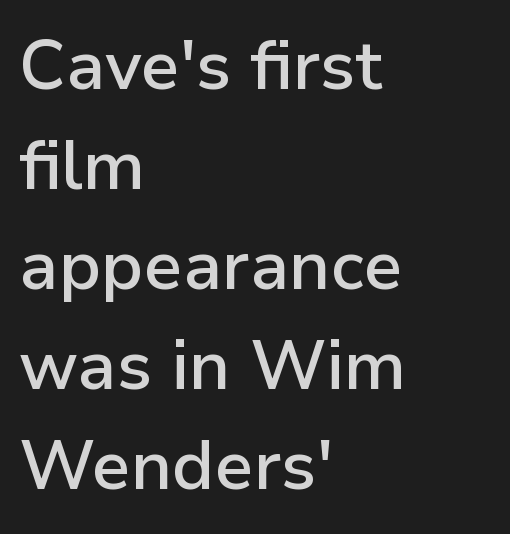
There is no visible air inserted between adjacent glyphs. The area under the type is left untouched. Do the characters align in a grid? No, the font is proportional. The text block is weighted toward the left margin, trailing off unevenly rightward. A sans-serif font was chosen for this passage.
